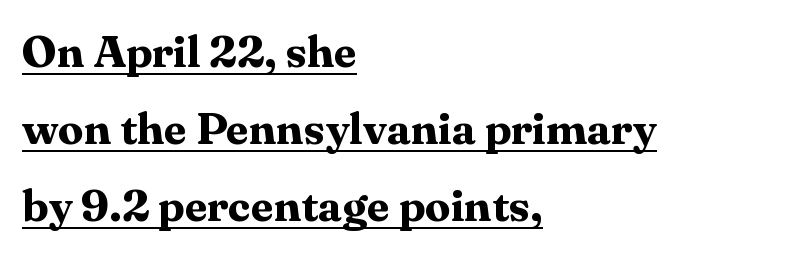
Q: Is the text bold? A: Yes.
Q: Is the text italic (slanted)? A: No, it is upright.
Q: Is the typeface a serif or a sans-serif typeface? A: Serif.
Q: Is the text underlined? A: Yes.
Q: How is the paragraph aligned? A: Left-aligned.
Q: Is the spacing between letters normal or unusually wide? A: Normal.
Q: Width (condensed, normal, or wide)? A: Normal.
Q: Stroke contrast? A: Medium.
Q: x-height? A: Medium.
Q: Monospaced? A: No.
